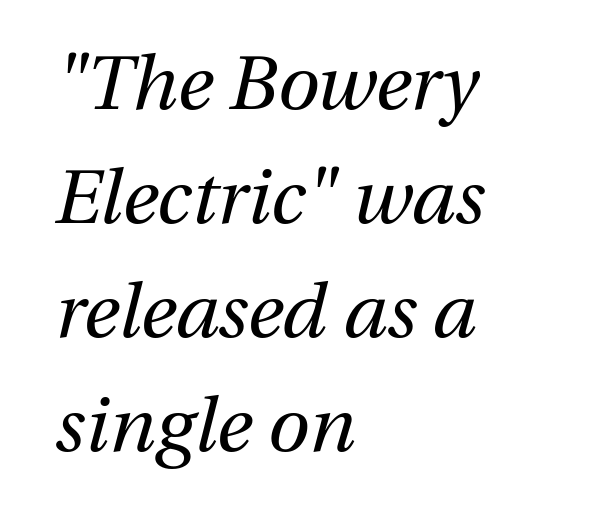
The image shows 76 px regular-weight type, italic (leaning right); set left-aligned, normal line spacing (1.5x), normal letter spacing, not underlined; medium stroke contrast and a medium x-height.
